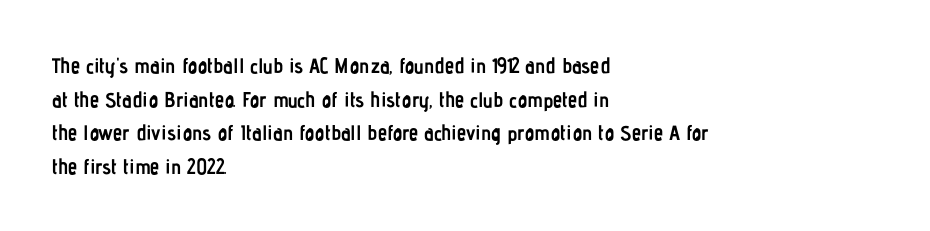
{"italic": "no", "bold": "yes", "underline": "no", "align": "left", "line_spacing": "normal", "line_spacing_ratio": 1.6, "letter_spacing": "normal", "letter_spacing_em": 0.0, "glyph_px": 21}
